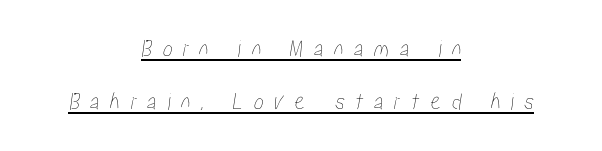
Q: Is the text underlined? A: Yes.
Q: How is the paragraph aligned? A: Centered.
Q: Is the spacing between letters normal or unusually wide? A: Unusually wide.
Q: Is the spacing between lines tight, normal or loose? A: Loose.
